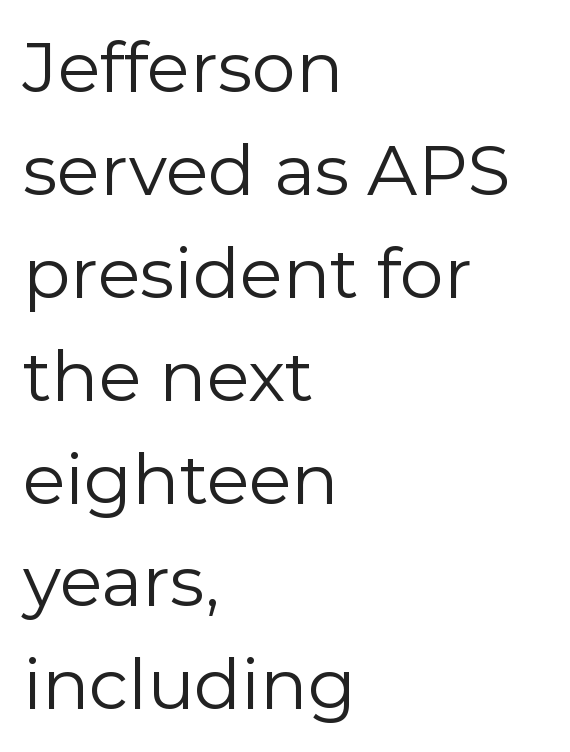
Q: Is the text bold? A: No.
Q: Is the text italic (slanted)? A: No, it is upright.
Q: Is the typeface a serif or a sans-serif typeface? A: Sans-serif.
Q: Is the text underlined? A: No.
Q: How is the paragraph aligned? A: Left-aligned.
Q: Is the spacing between letters normal or unusually wide? A: Normal.
Q: Is the spacing between lines tight, normal or loose? A: Normal.
Q: Width (condensed, normal, or wide)? A: Normal.
Q: Stroke contrast? A: Low.
Q: x-height? A: Medium.
Q: Monospaced? A: No.
